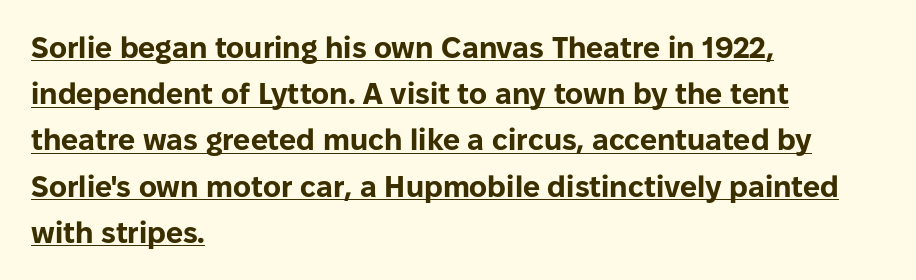
Students, observe: this is what conventionally led text looks like. The letters advance in unequal steps, a hallmark of proportional type. What kind of face is this? One without serifs — a sans. Has an underline been added? It has. You'd pick this weight for a headline — it's a proper bold. Where is the straight margin? On the left.
